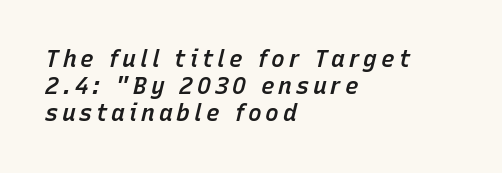
The foot of each line stays bare and open. Posture: slanted. Visually the block forms a straight wall on the left and a jagged coastline on the right. Look at the stroke-to-counter ratio: somewhat heavy, a semibold.
